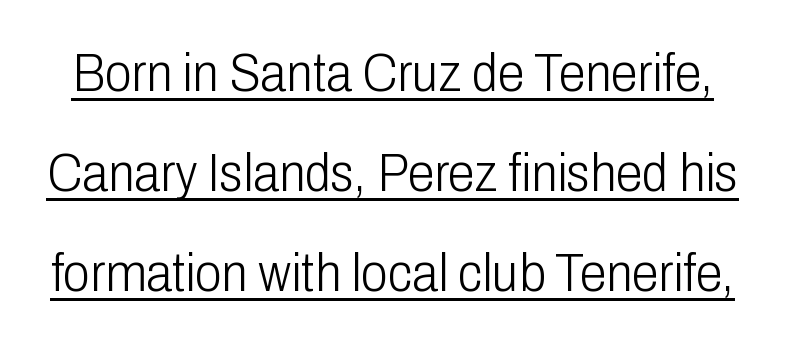
Spacing verdict: proportional, widths tailored to each character. Stem width sits at or under what a default text font uses. Letter spacing: default. Italic? Not at all — the glyphs are vertical. Looks like someone drew a line under every word here. The face used here is a sans, in the tradition of grotesques and geometrics.
